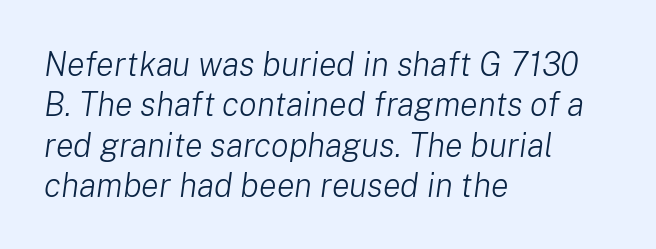
The passage shown is not bold in any degree. The glyphs look as if they've been sheared to an angle. Does the copy run flush right? No — it runs flush left. The glyphs are unaccompanied by any horizontal stroke below them. Default kerning and tracking; the words read as compact shapes. Character widths vary here, with narrow letters taking less room than wide ones.
